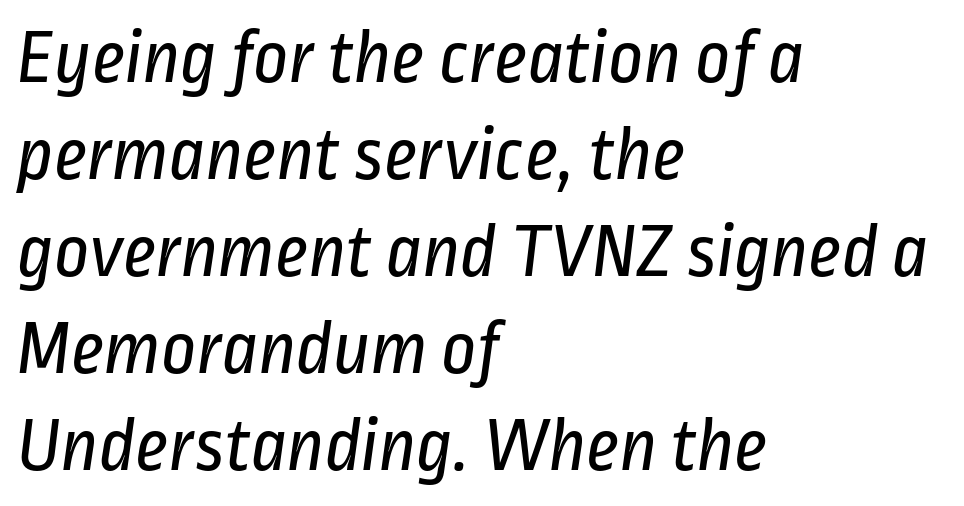
The image shows 77 px regular-weight, condensed sans-serif type; set left-aligned, normal line spacing (1.26x), normal letter spacing, not underlined; low stroke contrast and a medium x-height.
